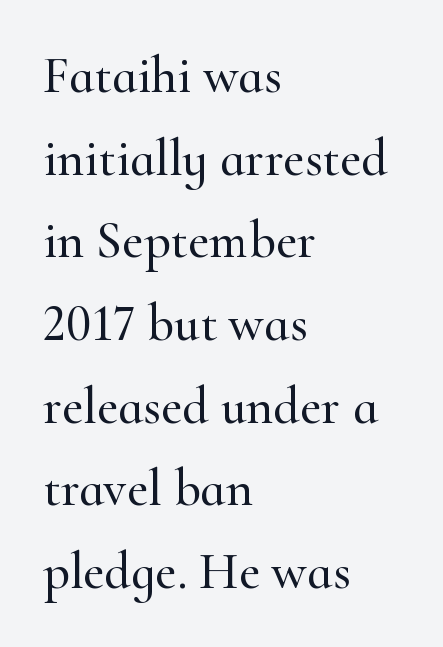
{"serif": "yes", "italic": "no", "width": "normal", "stroke_contrast": "high", "x_height": "small", "monospaced": "no", "underline": "no", "align": "left", "line_spacing": "normal", "line_spacing_ratio": 1.59, "letter_spacing": "normal", "letter_spacing_em": 0.0, "glyph_px": 52}
